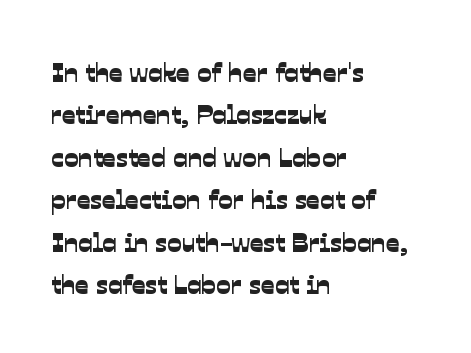
The compositor pushed each line to the left boundary. The passage shown stacks its lines at a standard gap. You could call the tracking neutral — neither tight nor loose. The string is rendered with underlining switched off.
